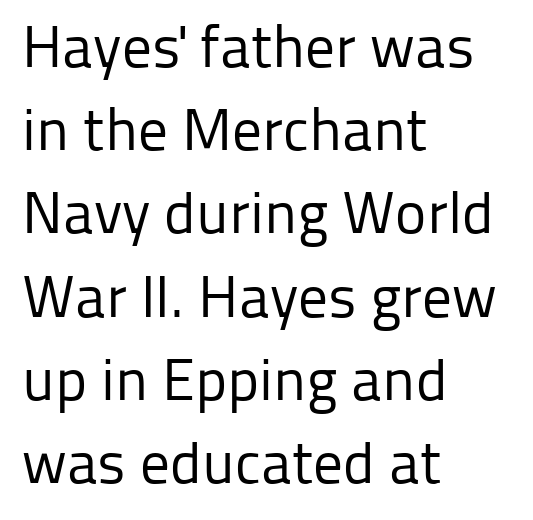
{"serif": "no", "italic": "no", "bold": "no", "weight": "regular", "width": "normal", "stroke_contrast": "low", "x_height": "medium", "monospaced": "no", "underline": "no", "align": "left", "line_spacing": "normal", "line_spacing_ratio": 1.41, "letter_spacing": "normal", "letter_spacing_em": 0.0, "glyph_px": 59}
